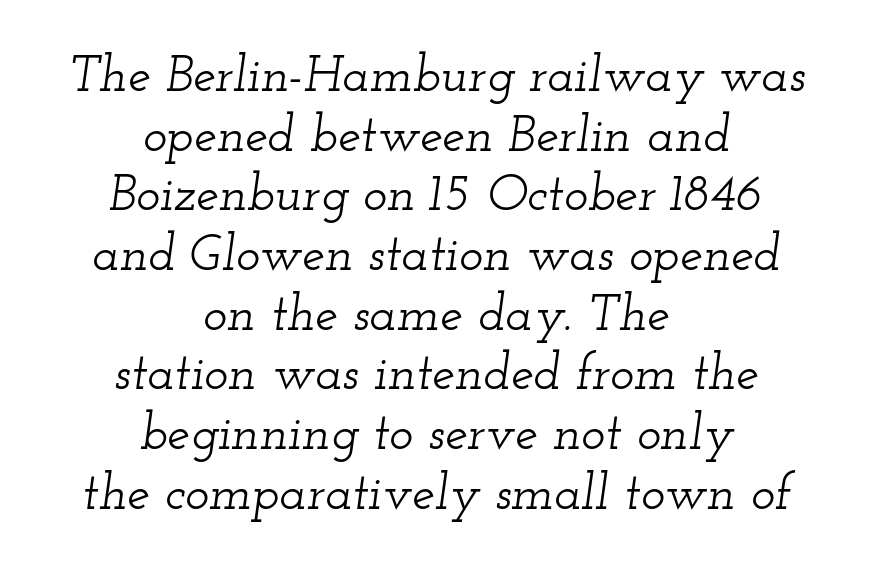
Q: Is the text italic (slanted)? A: Yes, it leans right by about 12 degrees.
Q: Is the typeface a serif or a sans-serif typeface? A: Serif.
Q: Is the text underlined? A: No.
Q: How is the paragraph aligned? A: Centered.
Q: Is the spacing between letters normal or unusually wide? A: Normal.
Q: Width (condensed, normal, or wide)? A: Wide.
Q: Stroke contrast? A: Low.
Q: x-height? A: Small.
Q: Monospaced? A: No.
